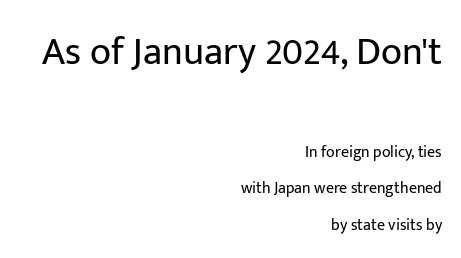
The specimen omits any rule beneath the text block's lines. Vertical spacing — loose. Note: larger setting up top, smaller setting below. This sample has the flowing, uneven cadence of proportional lettering.
